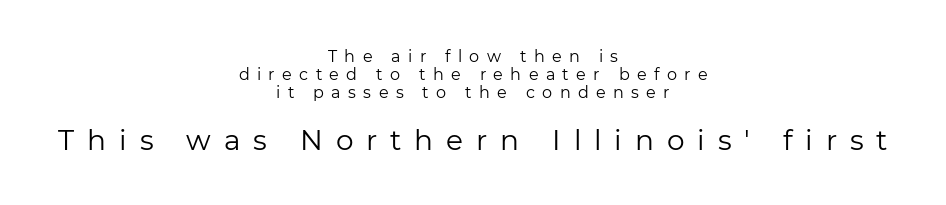
The image shows 28 px regular-weight sans-serif type, upright; set centered, tight line spacing (1.12x), unusually wide letter spacing (+0.46 em), not underlined; the second (bottom) block is 1.75x larger; low stroke contrast and a medium x-height.
